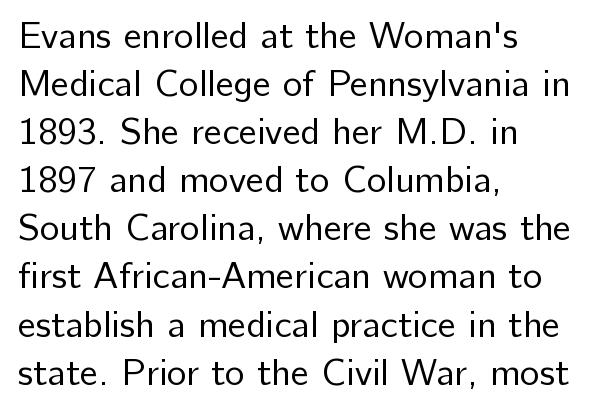
{"serif": "no", "italic": "no", "bold": "no", "weight": "regular", "width": "normal", "stroke_contrast": "low", "x_height": "medium", "monospaced": "no", "underline": "no", "align": "left", "line_spacing": "normal", "line_spacing_ratio": 1.3, "letter_spacing": "normal", "letter_spacing_em": 0.0, "glyph_px": 37}
